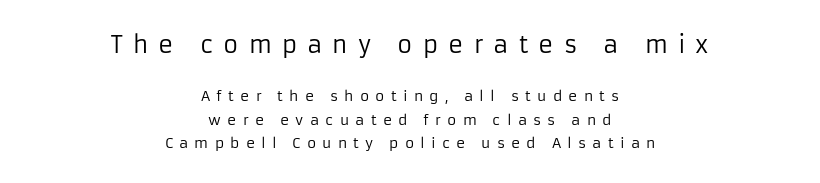
Q: Is the text bold? A: No.
Q: Is the text italic (slanted)? A: No, it is upright.
Q: Is the text underlined? A: No.
Q: How is the paragraph aligned? A: Centered.
Q: Is the spacing between letters normal or unusually wide? A: Unusually wide.
Q: Is the spacing between lines tight, normal or loose? A: Normal.
Q: Which block of text is set in a larger size, the first (top) or the second (bottom)? A: The first (top) one.
